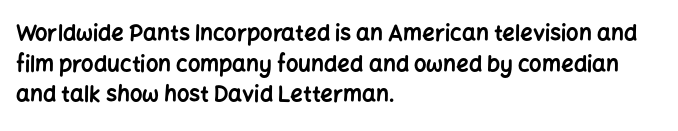
Q: Is the text bold? A: Yes.
Q: Is the text italic (slanted)? A: No, it is upright.
Q: Is the text underlined? A: No.
Q: How is the paragraph aligned? A: Left-aligned.
Q: Is the spacing between letters normal or unusually wide? A: Normal.
Q: Is the spacing between lines tight, normal or loose? A: Normal.
